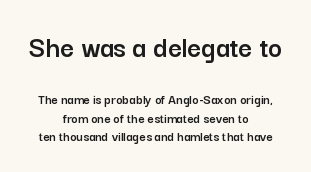
Q: Is the text italic (slanted)? A: No, it is upright.
Q: Is the typeface a serif or a sans-serif typeface? A: Sans-serif.
Q: Is the text underlined? A: No.
Q: How is the paragraph aligned? A: Centered.
Q: Is the spacing between letters normal or unusually wide? A: Normal.
Q: Is the spacing between lines tight, normal or loose? A: Normal.
Q: Which block of text is set in a larger size, the first (top) or the second (bottom)? A: The first (top) one.
Q: Width (condensed, normal, or wide)? A: Normal.
Q: Stroke contrast? A: Low.
Q: x-height? A: Medium.
Q: Monospaced? A: No.
